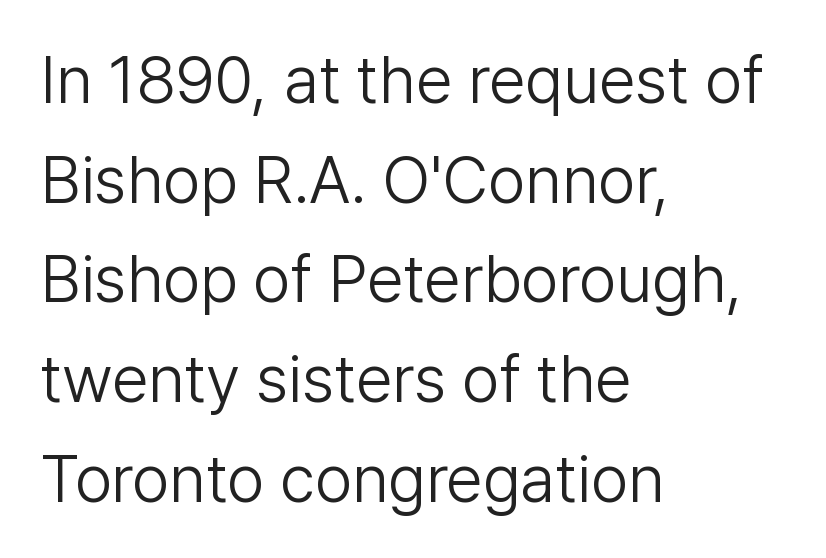
Just letters on the line, the space beneath them empty. Left-aligned paragraph, ragged on the right. The face looks like a standard text weight, possibly lighter. Here the glyphs are tracked normally, forming tight word shapes. The space between consecutive lines is moderate. Spacing verdict: proportional, widths tailored to each character.
